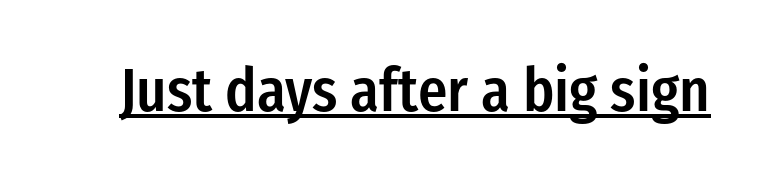
Does a line run under the words? Yes, clearly. The axis of the letterforms is exactly vertical. The line texture is even and compact thanks to regular tracking. The typeface chosen for these lines omits serifs. The sample has been set in demibold, a notch under bold.
